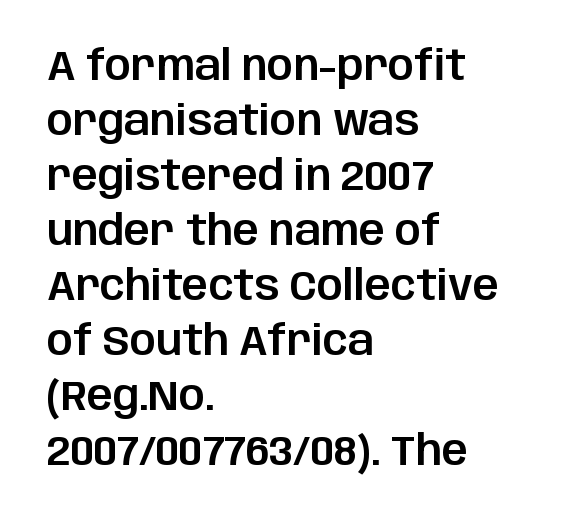
The image shows 41 px sans-serif type, upright; set left-aligned, normal line spacing (1.34x), normal letter spacing, not underlined; low stroke contrast and a large x-height.
